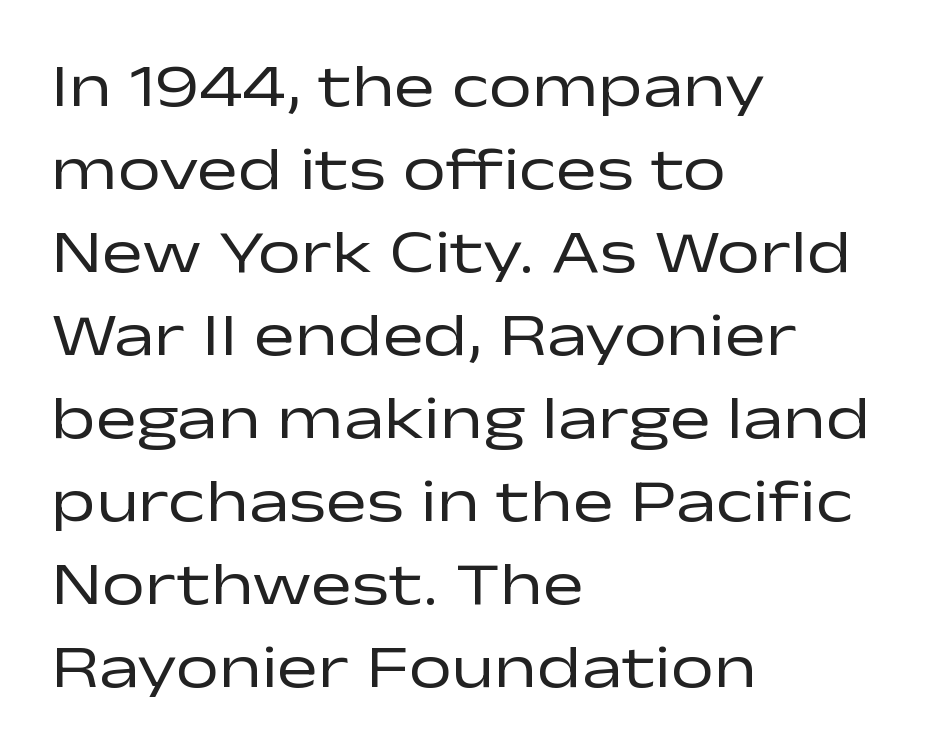
Q: Is the text bold? A: No.
Q: Is the text italic (slanted)? A: No, it is upright.
Q: Is the typeface a serif or a sans-serif typeface? A: Sans-serif.
Q: Is the text underlined? A: No.
Q: How is the paragraph aligned? A: Left-aligned.
Q: Is the spacing between letters normal or unusually wide? A: Normal.
Q: Is the spacing between lines tight, normal or loose? A: Normal.
Q: Width (condensed, normal, or wide)? A: Wide.
Q: Stroke contrast? A: Low.
Q: x-height? A: Medium.
Q: Monospaced? A: No.
